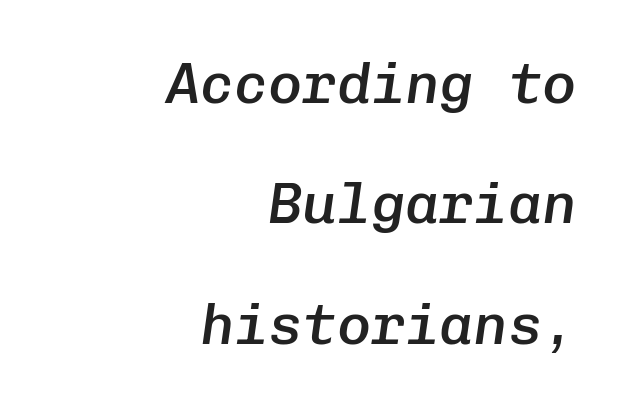
Nothing unusual about the tracking: characters are spaced as the font intends. Looking at the ascenders, they clearly lean. Words float on clear page, feet unadorned. Heft: intermediate — a semibold. Horizontal bands of white between lines are thick stripes. Here the designer chose a console-style face with uniform glyph widths.
